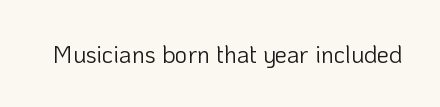
The image shows 24 px text type, upright; set normal letter spacing, not underlined.
